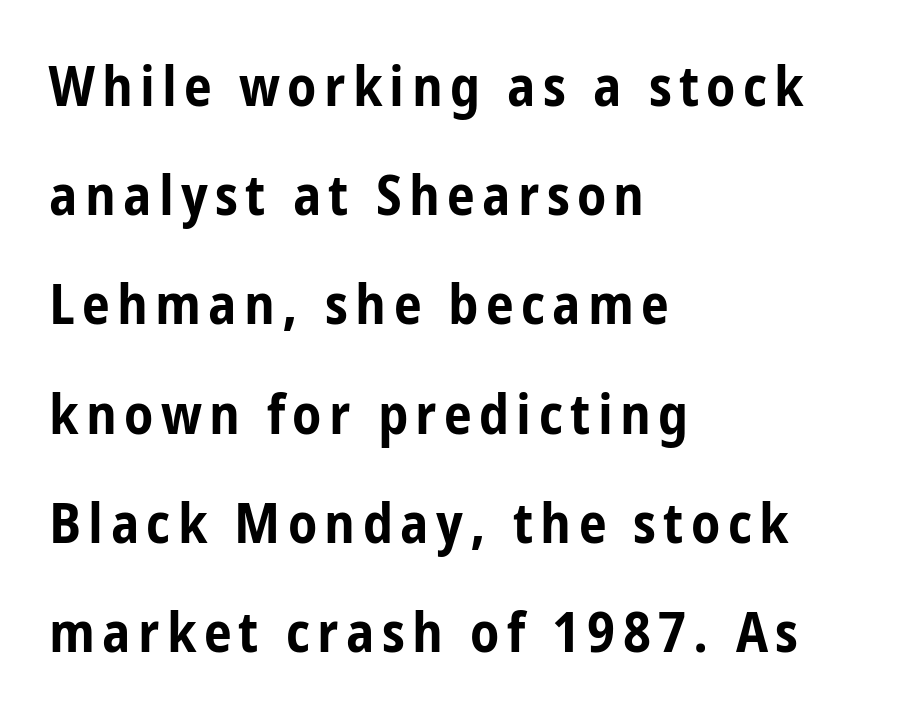
The image shows 56 px bold, condensed sans-serif type, upright; set left-aligned, loose line spacing (1.95x), not underlined; low stroke contrast and a medium x-height.
